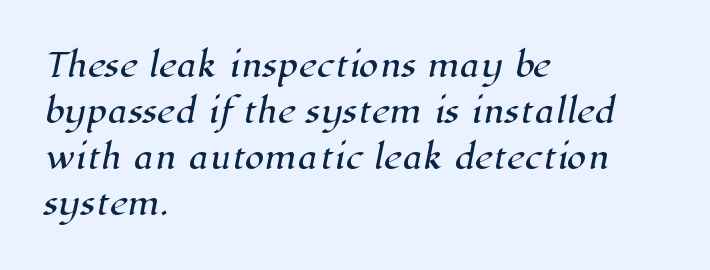
{"serif": "yes", "width": "normal", "stroke_contrast": "high", "x_height": "medium", "monospaced": "no", "underline": "no", "align": "left", "line_spacing": "normal", "line_spacing_ratio": 1.44, "letter_spacing": "normal", "letter_spacing_em": 0.0, "glyph_px": 32}
